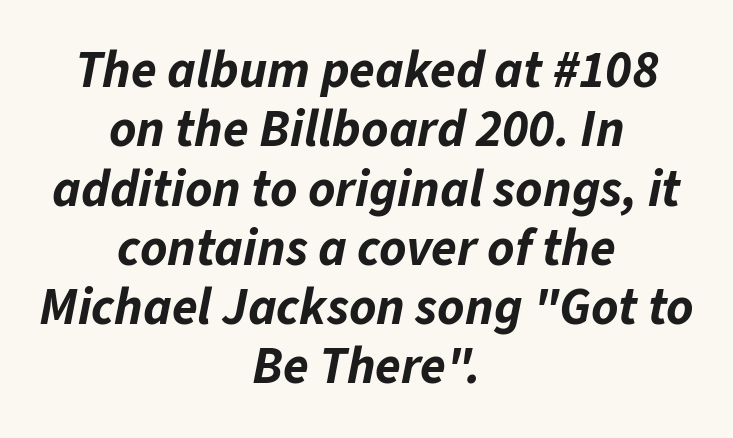
Q: Is the text bold? A: Yes.
Q: Is the text italic (slanted)? A: Yes, it leans right by about 11 degrees.
Q: Is the text underlined? A: No.
Q: How is the paragraph aligned? A: Centered.
Q: Is the spacing between letters normal or unusually wide? A: Normal.
Q: Is the spacing between lines tight, normal or loose? A: Tight.
Q: Width (condensed, normal, or wide)? A: Normal.
Q: Stroke contrast? A: Low.
Q: x-height? A: Medium.
Q: Monospaced? A: No.
